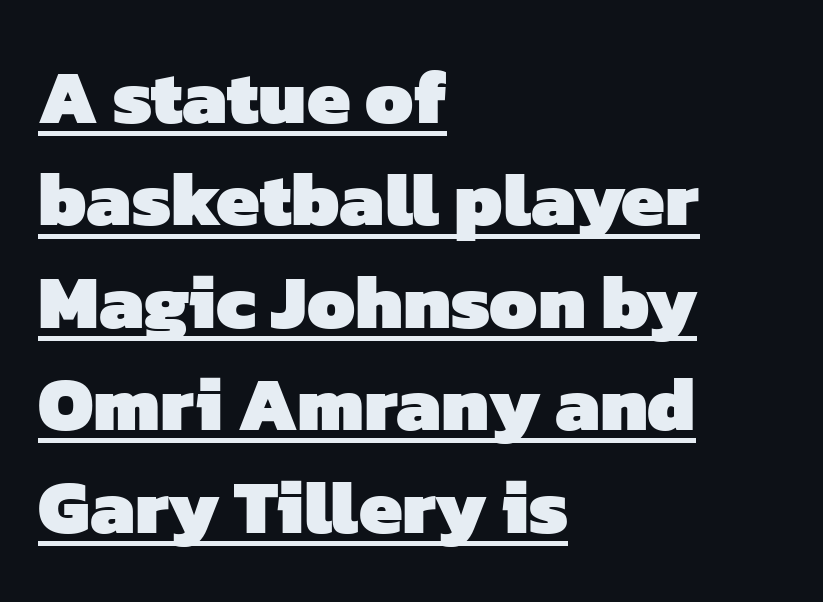
The image shows 77 px heavy sans-serif type; set left-aligned, normal line spacing (1.33x), normal letter spacing, underlined; low stroke contrast and a medium x-height.
